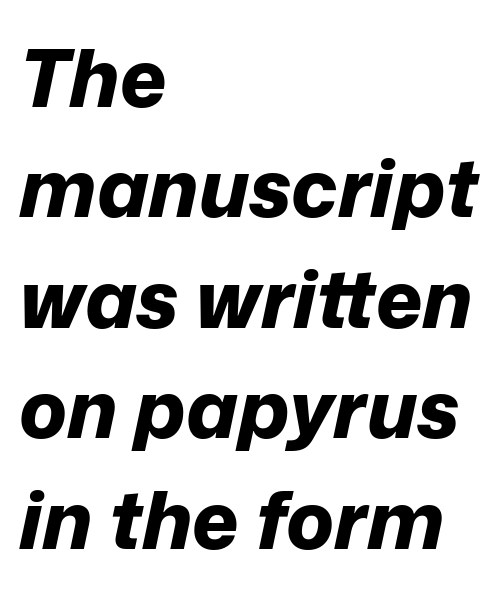
Type without underlining. The gaps between neighbouring characters are ordinary and unremarkable. Thick stems and heavy bowls — unmistakably bold. Whoever set this chose a conventional vertical rhythm. The paragraph has a hard left edge and a soft right edge.
